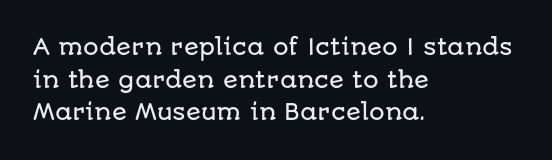
The string is rendered with underlining switched off. Successive baselines arrive at the customary interval. The paragraph shown leans on its left margin. Do the letters lean? They stand straight. The passage shown has conventional tracking throughout.
